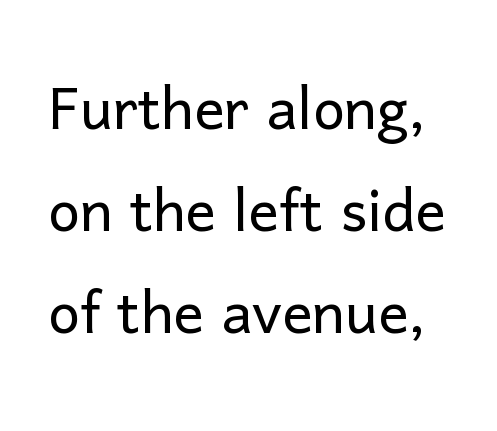
Q: Is the text bold? A: No.
Q: Is the text italic (slanted)? A: No, it is upright.
Q: Is the typeface a serif or a sans-serif typeface? A: Sans-serif.
Q: Is the text underlined? A: No.
Q: Is the spacing between letters normal or unusually wide? A: Normal.
Q: Is the spacing between lines tight, normal or loose? A: Normal.
Q: Width (condensed, normal, or wide)? A: Normal.
Q: Stroke contrast? A: Low.
Q: x-height? A: Medium.
Q: Monospaced? A: No.
